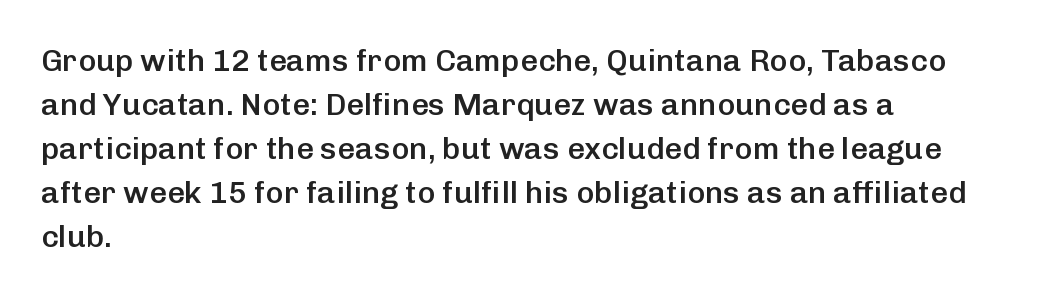
{"serif": "no", "italic": "no", "bold": "semi", "weight": "semibold", "width": "normal", "stroke_contrast": "low", "x_height": "medium", "monospaced": "no", "underline": "no", "align": "left", "line_spacing": "normal", "line_spacing_ratio": 1.42, "letter_spacing": "normal", "letter_spacing_em": 0.0, "glyph_px": 31}
